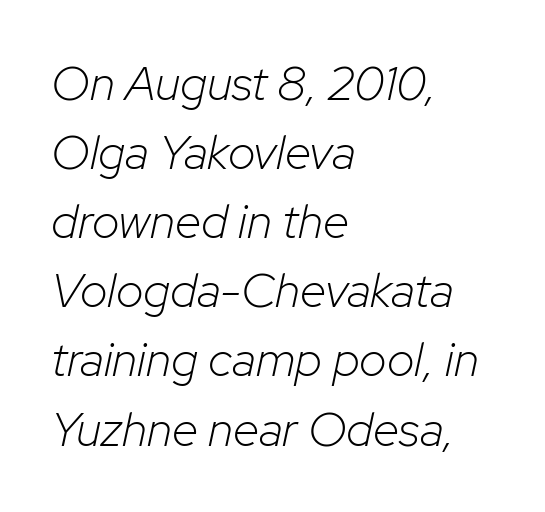
{"italic": "yes", "lean": "right", "slant_degrees": 12, "bold": "no", "weight": "light", "width": "normal", "stroke_contrast": "low", "x_height": "medium", "monospaced": "no", "underline": "no", "align": "left", "line_spacing": "normal", "line_spacing_ratio": 1.44, "letter_spacing": "normal", "letter_spacing_em": 0.0, "glyph_px": 48}
